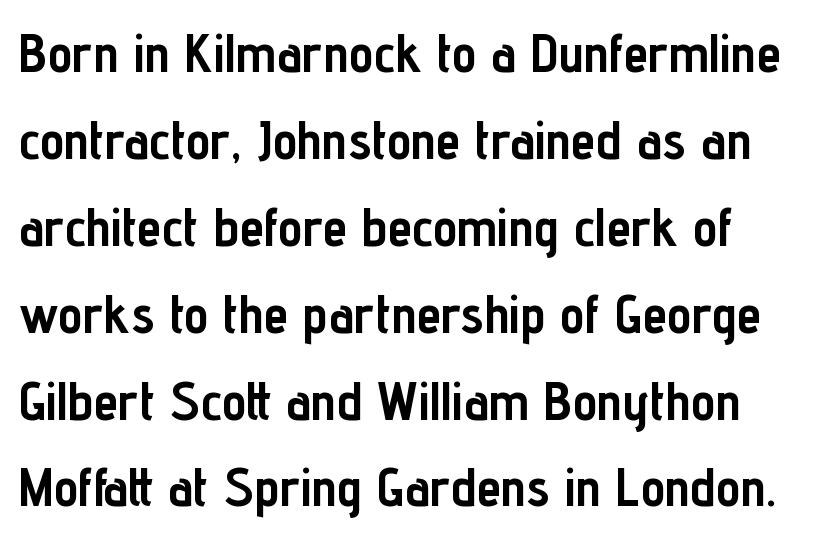
{"serif": "no", "italic": "no", "bold": "yes", "weight": "semibold", "width": "condensed", "stroke_contrast": "low", "x_height": "medium", "monospaced": "no", "underline": "no", "align": "left", "line_spacing": "normal", "line_spacing_ratio": 1.58, "letter_spacing": "normal", "letter_spacing_em": 0.0, "glyph_px": 55}
